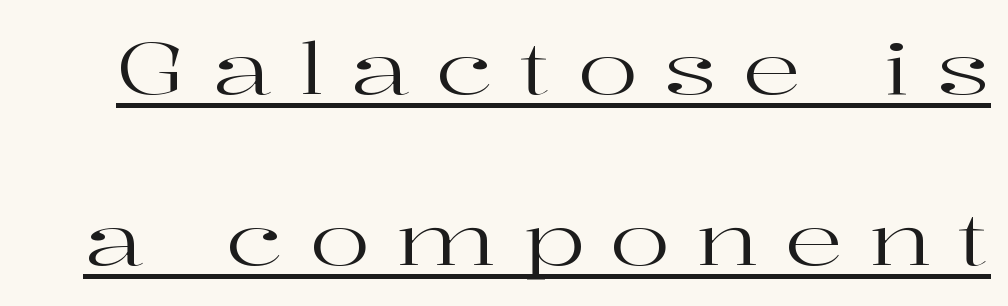
Q: Is the text bold? A: No.
Q: Is the text italic (slanted)? A: No, it is upright.
Q: Is the typeface a serif or a sans-serif typeface? A: Serif.
Q: Is the text underlined? A: Yes.
Q: Is the spacing between letters normal or unusually wide? A: Unusually wide.
Q: Is the spacing between lines tight, normal or loose? A: Loose.
Q: Width (condensed, normal, or wide)? A: Wide.
Q: Stroke contrast? A: High.
Q: x-height? A: Medium.
Q: Monospaced? A: No.
